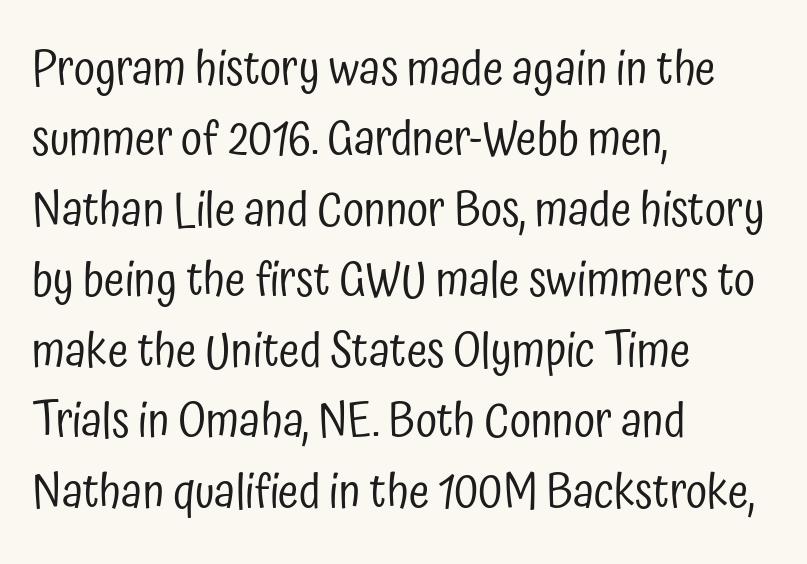
Serif or sans? Sans — the stroke terminals are bare. Note the varied advance widths — an 'i' is clearly narrower than an 'm'. Italic? Not at all — the glyphs are vertical. A clean baseline with only descenders dipping below it. The typesetter chose a ragged-right arrangement here.
